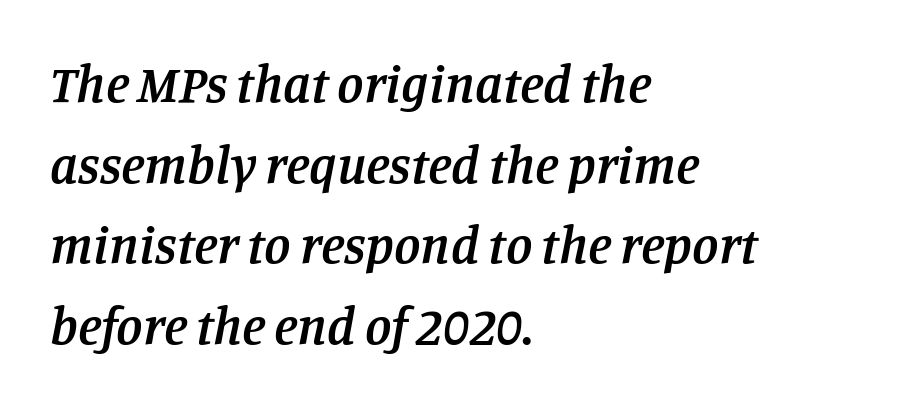
Q: Is the text bold? A: Semi-bold.
Q: Is the text italic (slanted)? A: Yes, it leans right by about 11 degrees.
Q: Is the typeface a serif or a sans-serif typeface? A: Serif.
Q: Is the text underlined? A: No.
Q: How is the paragraph aligned? A: Left-aligned.
Q: Is the spacing between letters normal or unusually wide? A: Normal.
Q: Is the spacing between lines tight, normal or loose? A: Normal.
Q: Width (condensed, normal, or wide)? A: Normal.
Q: Stroke contrast? A: Low.
Q: x-height? A: Large.
Q: Monospaced? A: No.
